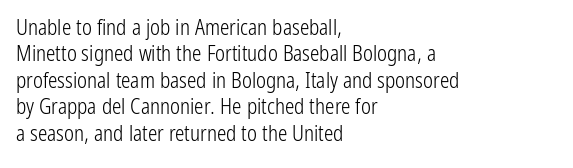
The image shows 21 px text type, upright; set left-aligned, normal line spacing (1.26x), normal letter spacing, not underlined.
